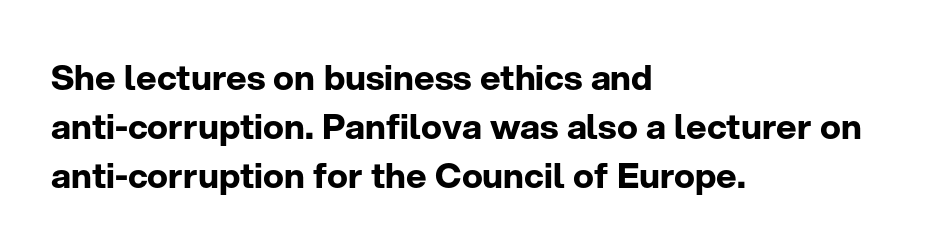
{"serif": "no", "italic": "no", "bold": "yes", "weight": "bold", "width": "normal", "stroke_contrast": "low", "x_height": "medium", "monospaced": "no", "underline": "no", "align": "left", "line_spacing": "normal", "line_spacing_ratio": 1.4, "letter_spacing": "normal", "letter_spacing_em": 0.0, "glyph_px": 35}
